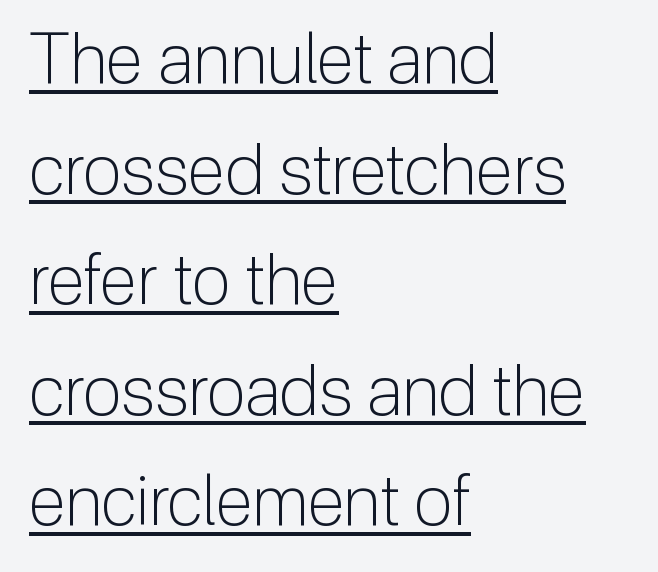
{"serif": "no", "italic": "no", "bold": "no", "weight": "light", "width": "normal", "stroke_contrast": "low", "x_height": "medium", "monospaced": "no", "underline": "yes", "align": "left", "line_spacing": "normal", "line_spacing_ratio": 1.58, "letter_spacing": "normal", "letter_spacing_em": 0.0, "glyph_px": 70}
